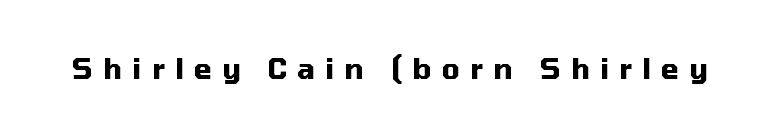
The letters stand upright; this is a roman face. Underlining? Definitely not there. The rendering uses natural spacing where letterforms have individual widths. The characters display no serif detailing; their extremities are plain.
